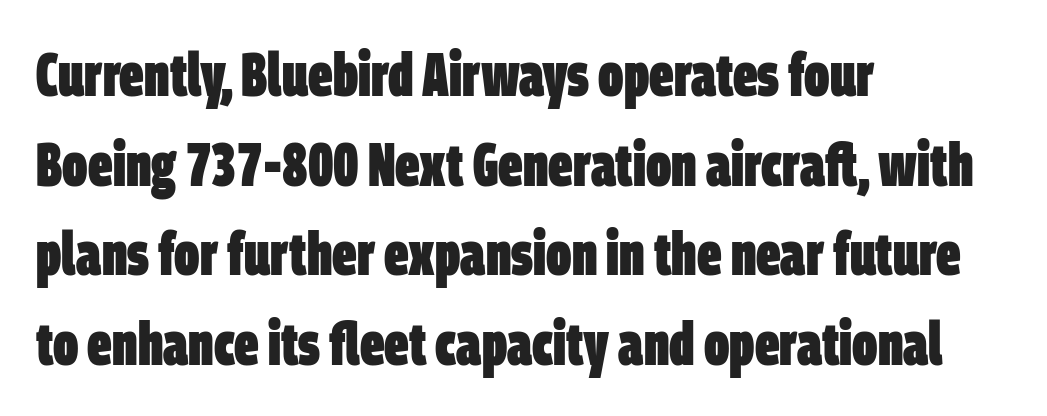
All the whitespace from short lines collects on the right. The characters look thick and weighty, a clear bold. Glyph-to-glyph distance matches everyday printed text. Typographically, this falls in the sans-serif category. Vertically, the passage feels balanced, rows spaced as you'd expect.
